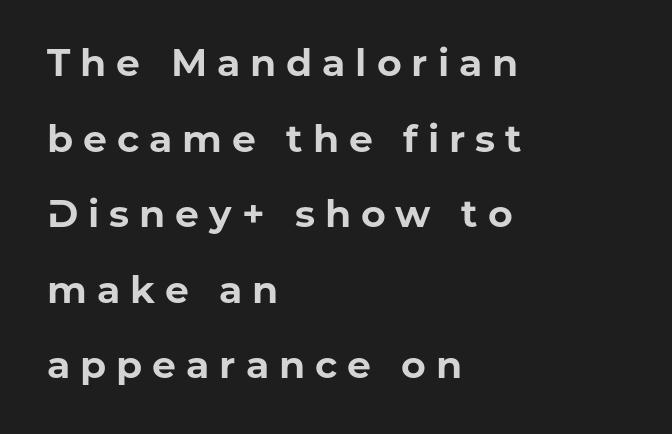
A typesetter would call this heavily tracked-out type. This rendering employs a face without finishing strokes, i.e., a sans-serif. Is the type bold? Yes — the strokes are clearly thick and heavy. Quick note: interline space is abundant. The axis of the letterforms is exactly vertical.
